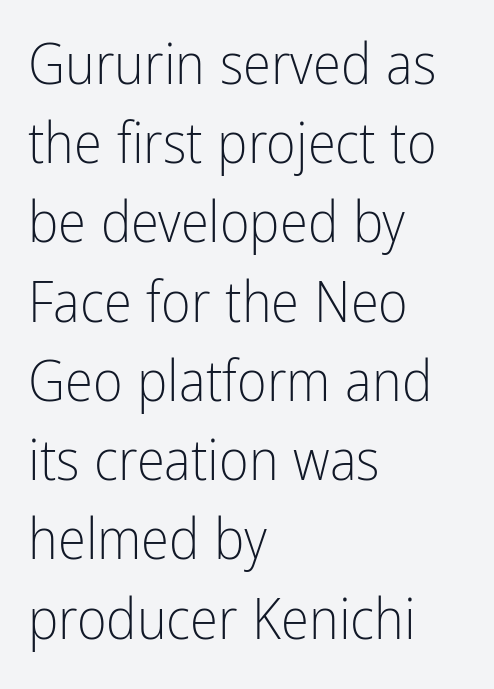
Q: Is the text bold? A: No.
Q: Is the text italic (slanted)? A: No, it is upright.
Q: Is the typeface a serif or a sans-serif typeface? A: Sans-serif.
Q: Is the text underlined? A: No.
Q: How is the paragraph aligned? A: Left-aligned.
Q: Is the spacing between letters normal or unusually wide? A: Normal.
Q: Is the spacing between lines tight, normal or loose? A: Normal.
Q: Width (condensed, normal, or wide)? A: Condensed.
Q: Stroke contrast? A: Low.
Q: x-height? A: Medium.
Q: Monospaced? A: No.
